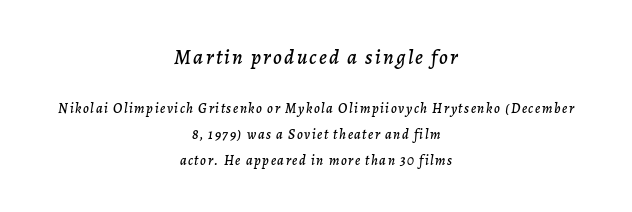
The image shows 21 px text type, italic (leaning right); set centered, line spacing 1.86x, not underlined; the first (top) block is 1.5x larger.
